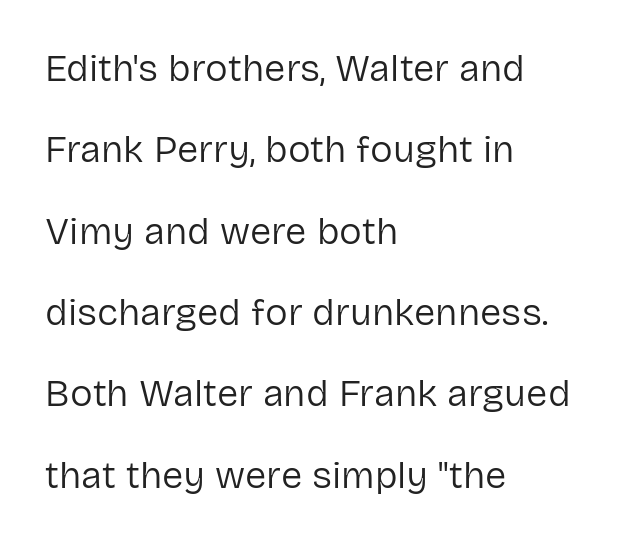
Characters remain perfectly vertical along every line. You can tell from the bare stems that sans-serif type was used. Proportional: the letters do not fall into vertical columns. Students, observe: this is what heavily led, spacious text looks like.
